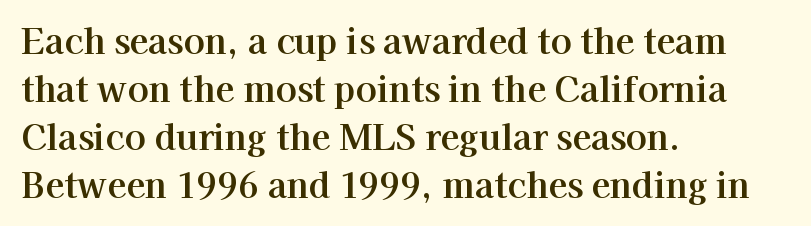
The image shows 35 px serif type, upright; set left-aligned, normal line spacing (1.37x), normal letter spacing, not underlined; high stroke contrast and a medium x-height.
